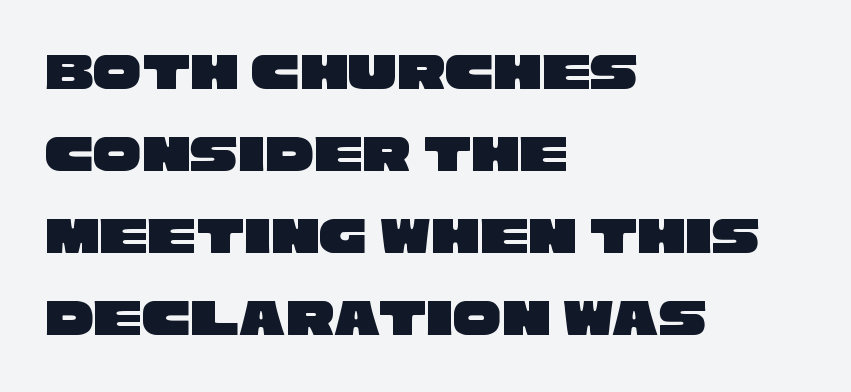
{"serif": "no", "width": "wide", "stroke_contrast": "low", "x_height": "large", "monospaced": "no", "underline": "no", "align": "left", "line_spacing": "normal", "line_spacing_ratio": 1.52, "letter_spacing": "normal", "letter_spacing_em": 0.0, "glyph_px": 54}
